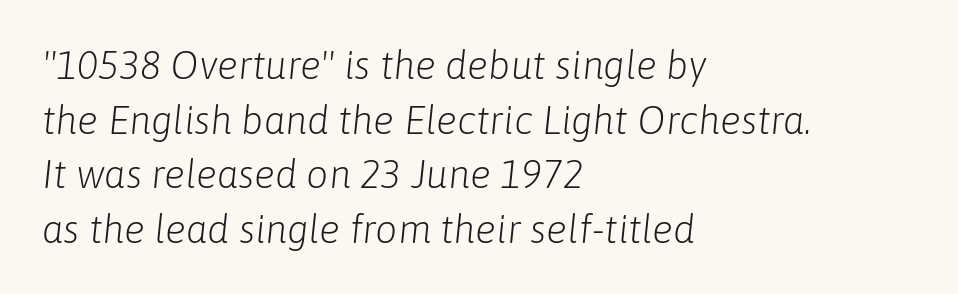
{"italic": "yes", "lean": "right", "slant_degrees": 6, "bold": "no", "weight": "light", "width": "normal", "stroke_contrast": "low", "x_height": "medium", "monospaced": "no", "underline": "no", "align": "left", "line_spacing": "normal", "line_spacing_ratio": 1.4, "letter_spacing": "normal", "letter_spacing_em": 0.0, "glyph_px": 39}
